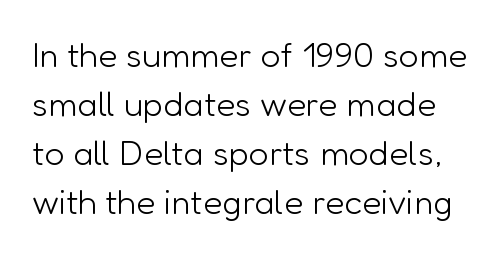
{"serif": "no", "italic": "no", "bold": "no", "weight": "light", "width": "normal", "stroke_contrast": "low", "x_height": "medium", "monospaced": "no", "underline": "no", "line_spacing": "normal", "line_spacing_ratio": 1.4, "letter_spacing": "normal", "letter_spacing_em": 0.0, "glyph_px": 35}
